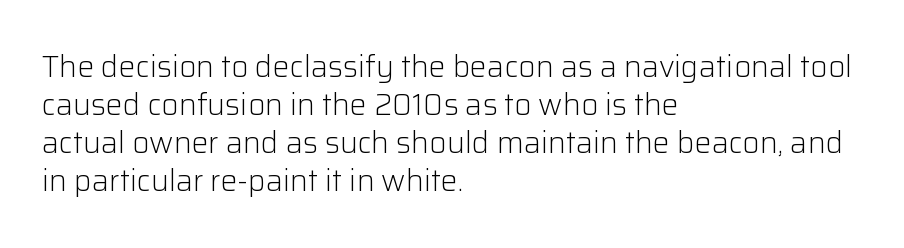
Q: Is the text bold? A: No.
Q: Is the text italic (slanted)? A: No, it is upright.
Q: Is the typeface a serif or a sans-serif typeface? A: Sans-serif.
Q: Is the text underlined? A: No.
Q: How is the paragraph aligned? A: Left-aligned.
Q: Is the spacing between letters normal or unusually wide? A: Normal.
Q: Is the spacing between lines tight, normal or loose? A: Normal.
Q: Width (condensed, normal, or wide)? A: Normal.
Q: Stroke contrast? A: Low.
Q: x-height? A: Medium.
Q: Monospaced? A: No.
